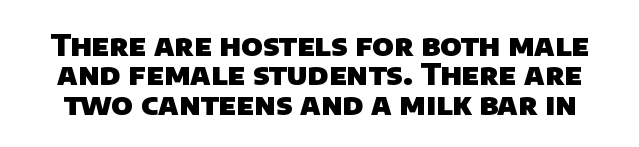
Compared with an ordinary text face, these strokes are far heavier — a full bold. The face used here is a sans, in the tradition of grotesques and geometrics. There is no visible air inserted between adjacent glyphs. If you measured baseline to baseline, you'd find a short distance. The area under the type is left untouched.
